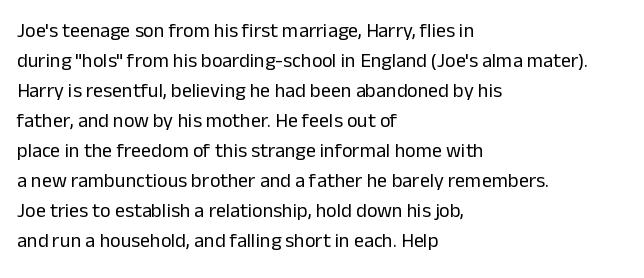
{"italic": "no", "bold": "no", "underline": "no", "align": "left", "line_spacing": "normal", "line_spacing_ratio": 1.5, "letter_spacing": "normal", "letter_spacing_em": 0.0, "glyph_px": 20}
